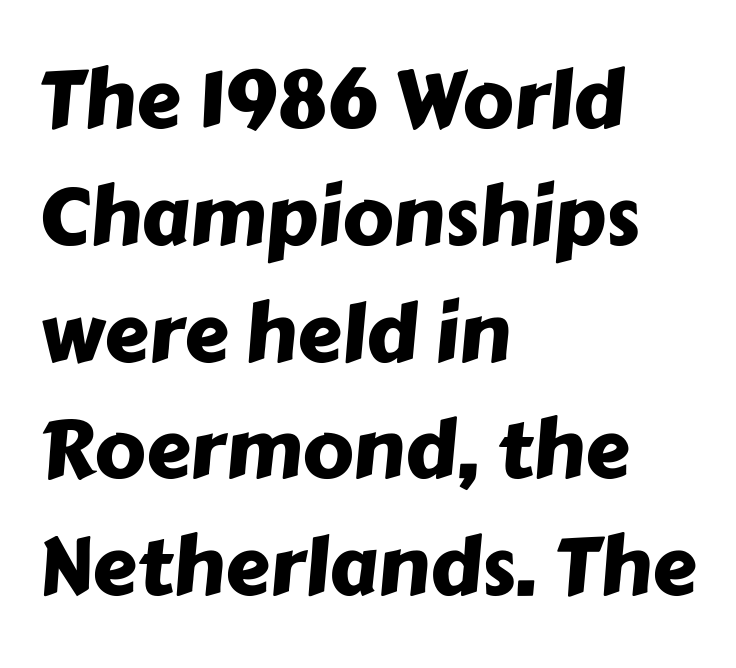
{"serif": "no", "width": "normal", "stroke_contrast": "low", "x_height": "medium", "monospaced": "no", "underline": "no", "align": "left", "line_spacing": "normal", "line_spacing_ratio": 1.46, "letter_spacing": "normal", "letter_spacing_em": 0.0, "glyph_px": 80}
